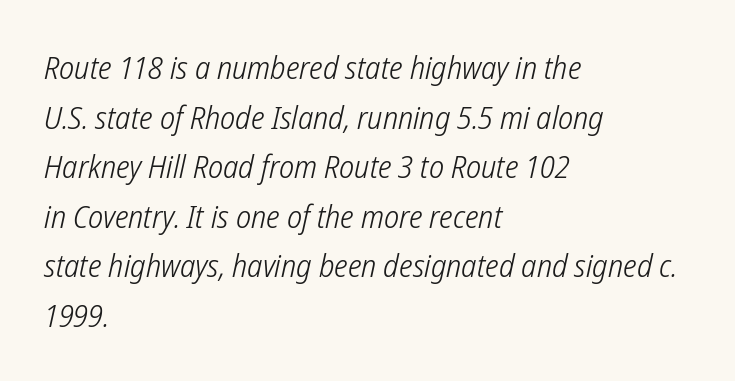
{"serif": "no", "bold": "no", "weight": "light", "width": "condensed", "stroke_contrast": "low", "x_height": "medium", "monospaced": "no", "underline": "no", "align": "left", "line_spacing": "normal", "line_spacing_ratio": 1.55, "letter_spacing": "normal", "letter_spacing_em": 0.0, "glyph_px": 32}
